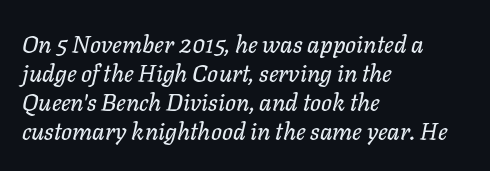
The image shows 24 px text type, italic (leaning right); set left-aligned, line spacing 1.21x, normal letter spacing, not underlined.
